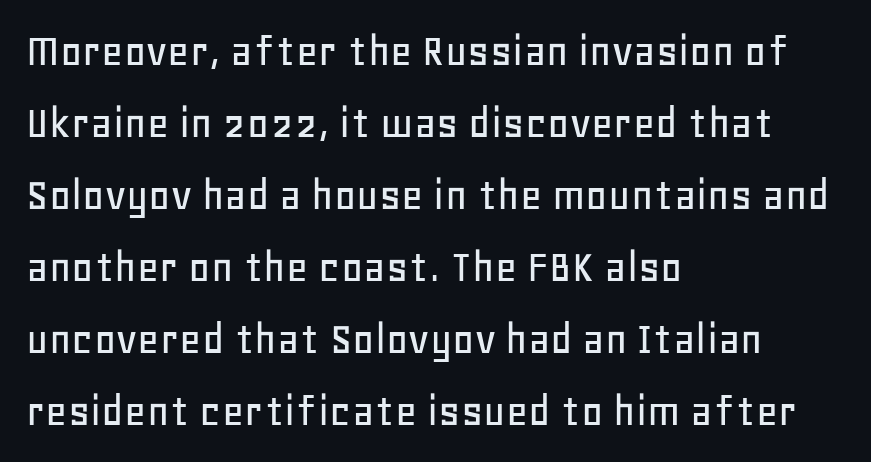
{"serif": "no", "italic": "no", "width": "normal", "stroke_contrast": "low", "x_height": "large", "monospaced": "no", "underline": "no", "align": "left", "line_spacing": "normal", "line_spacing_ratio": 1.5, "letter_spacing": "normal", "letter_spacing_em": 0.0, "glyph_px": 48}
